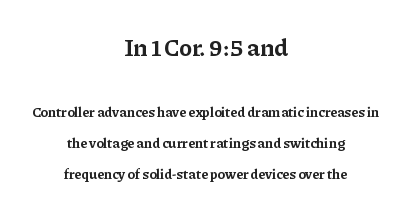
{"italic": "no", "bold": "yes", "underline": "no", "align": "center", "line_spacing": "loose", "line_spacing_ratio": 2.2, "letter_spacing": "normal", "letter_spacing_em": 0.0, "larger_block": "first", "size_ratio": 1.71, "glyph_px": 24}
